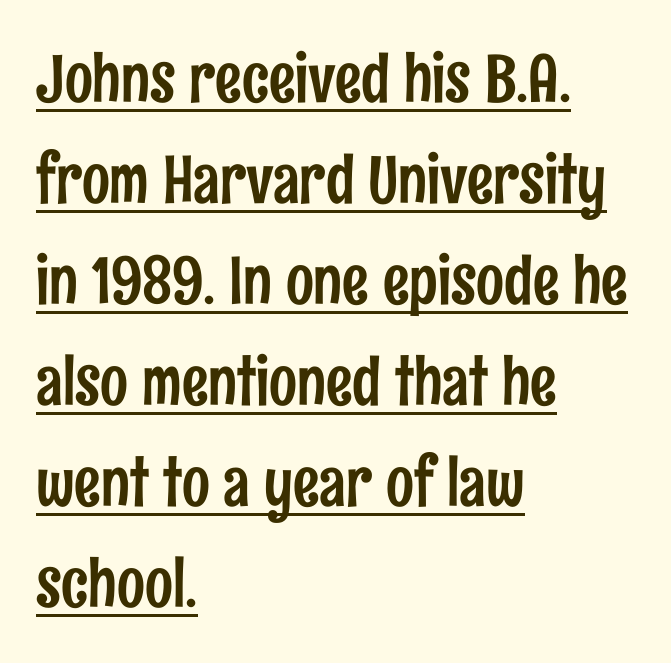
{"serif": "no", "italic": "no", "width": "condensed", "stroke_contrast": "low", "x_height": "medium", "monospaced": "no", "underline": "yes", "align": "left", "line_spacing": "normal", "line_spacing_ratio": 1.53, "letter_spacing": "normal", "letter_spacing_em": 0.0, "glyph_px": 66}
